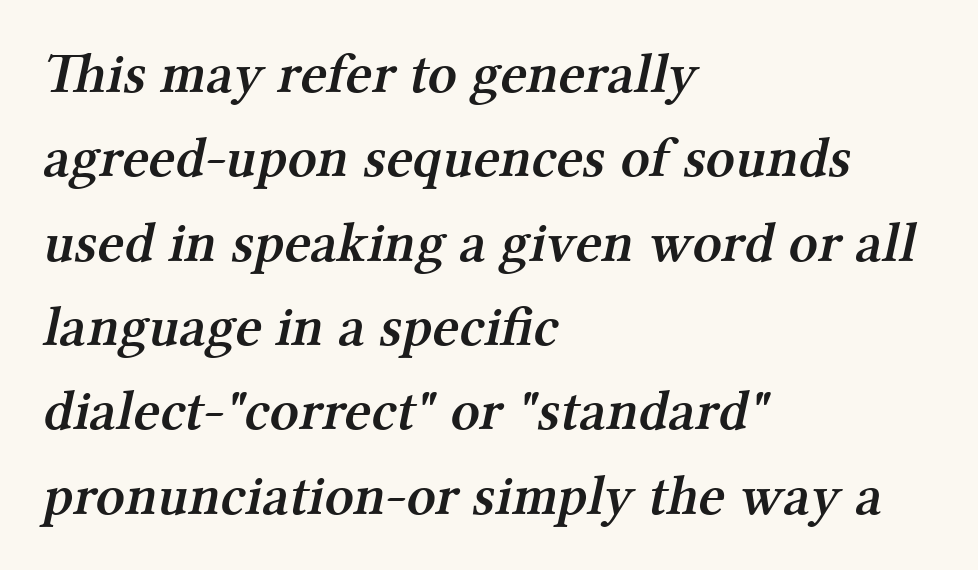
The image shows 57 px semibold serif type; set left-aligned, normal line spacing (1.48x), normal letter spacing, not underlined; medium stroke contrast and a medium x-height.
